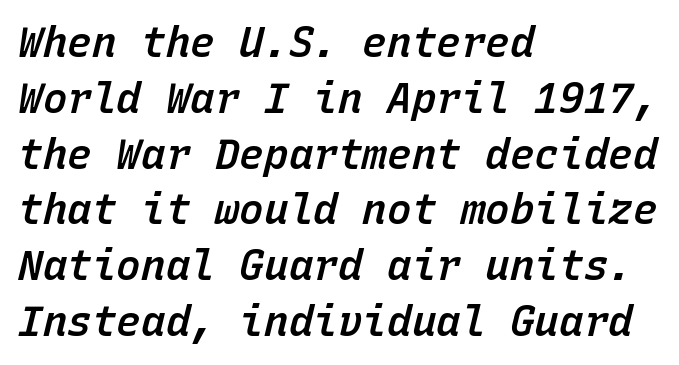
The image shows 41 px semibold type, italic (leaning right), monospaced; set left-aligned, normal line spacing (1.36x), normal letter spacing, not underlined; low stroke contrast and a medium x-height.
